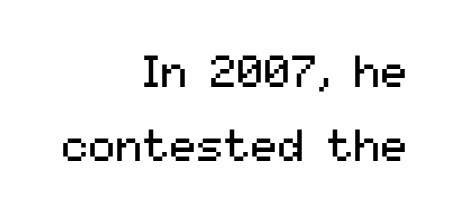
The image shows 45 px regular-weight sans-serif type, upright; set right-aligned, normal line spacing (1.64x), normal letter spacing, not underlined; medium stroke contrast and a medium x-height.
